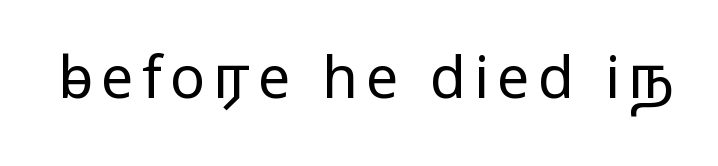
{"serif": "no", "italic": "no", "bold": "no", "weight": "light", "width": "wide", "stroke_contrast": "low", "x_height": "medium", "monospaced": "no", "underline": "no", "glyph_px": 58}
